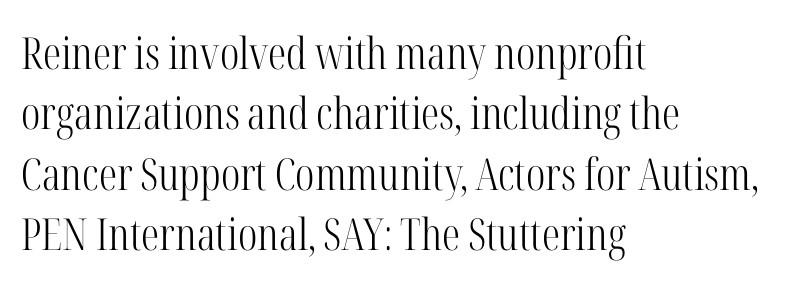
The image shows 44 px light, condensed serif type, upright; set left-aligned, normal line spacing (1.37x), normal letter spacing, not underlined; high stroke contrast and a medium x-height.
